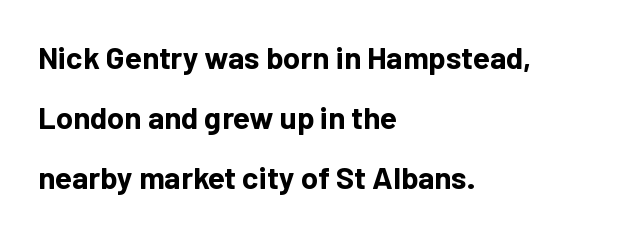
{"serif": "no", "italic": "no", "bold": "yes", "weight": "bold", "width": "normal", "stroke_contrast": "low", "x_height": "medium", "monospaced": "no", "underline": "no", "align": "left", "line_spacing": "loose", "line_spacing_ratio": 1.93, "letter_spacing": "normal", "letter_spacing_em": 0.0, "glyph_px": 31}
